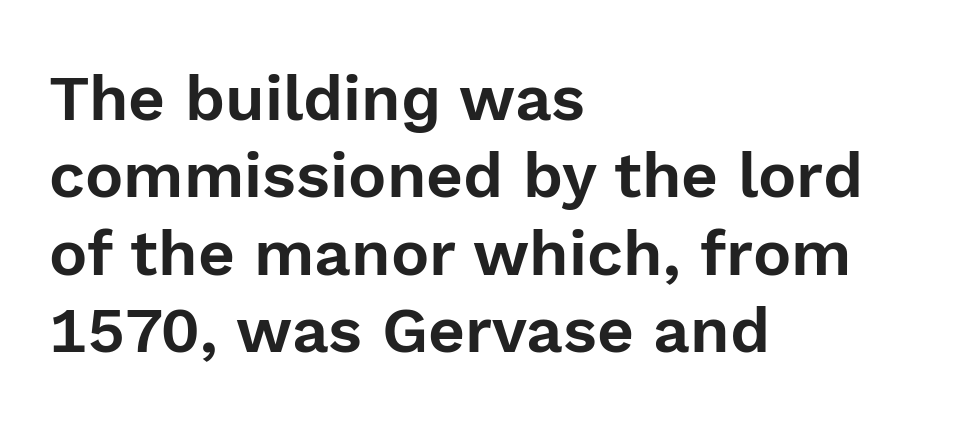
The image shows 64 px sans-serif type, upright; set left-aligned, line spacing 1.21x, normal letter spacing, not underlined; a medium x-height.
